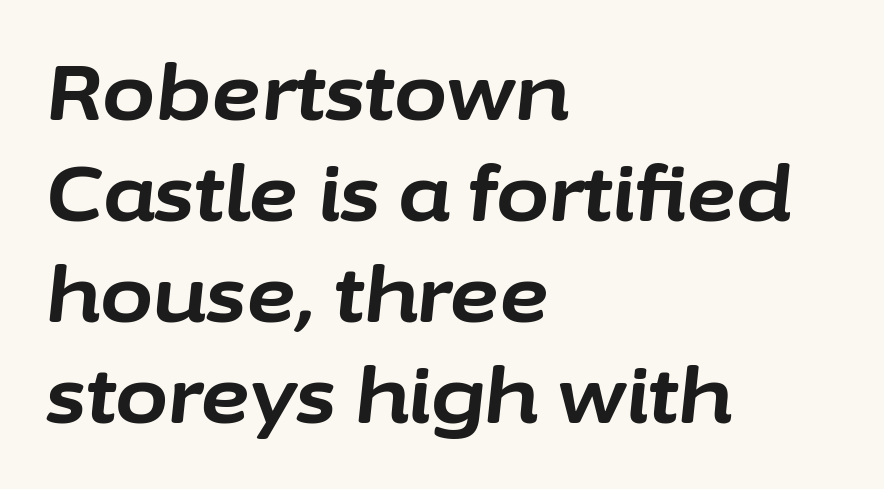
The image shows 77 px bold type, italic (leaning right); set left-aligned, normal line spacing (1.31x), normal letter spacing, not underlined; low stroke contrast and a medium x-height.
